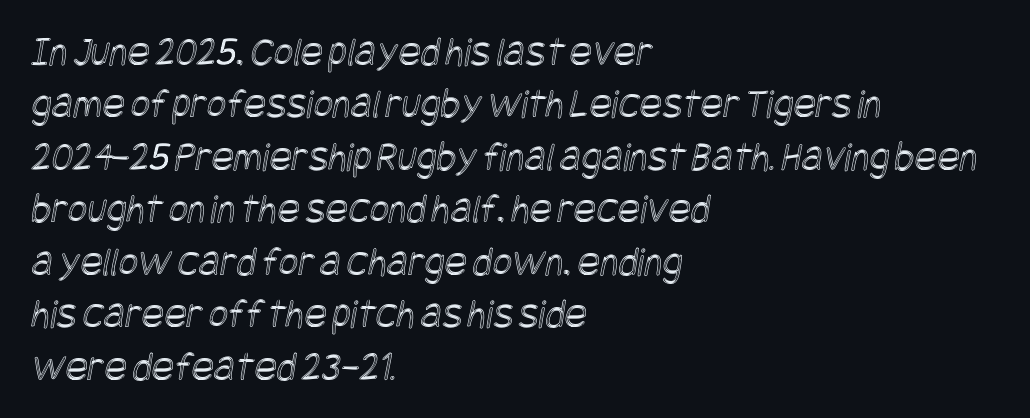
The image shows 42 px condensed type; set left-aligned, normal line spacing (1.25x), normal letter spacing, not underlined; a large x-height.
